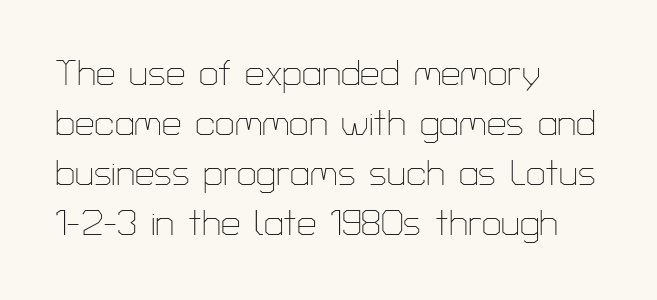
{"serif": "no", "italic": "no", "bold": "no", "weight": "thin", "width": "normal", "stroke_contrast": "low", "x_height": "medium", "monospaced": "no", "underline": "no", "align": "left", "line_spacing": "normal", "line_spacing_ratio": 1.43, "letter_spacing": "normal", "letter_spacing_em": 0.0, "glyph_px": 35}
